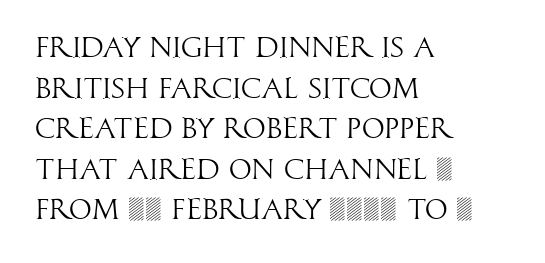
{"serif": "no", "italic": "no", "bold": "no", "weight": "light", "width": "condensed", "stroke_contrast": "high", "x_height": "large", "monospaced": "no", "underline": "no", "align": "left", "line_spacing": "normal", "line_spacing_ratio": 1.4, "letter_spacing": "normal", "letter_spacing_em": 0.0, "glyph_px": 29}
